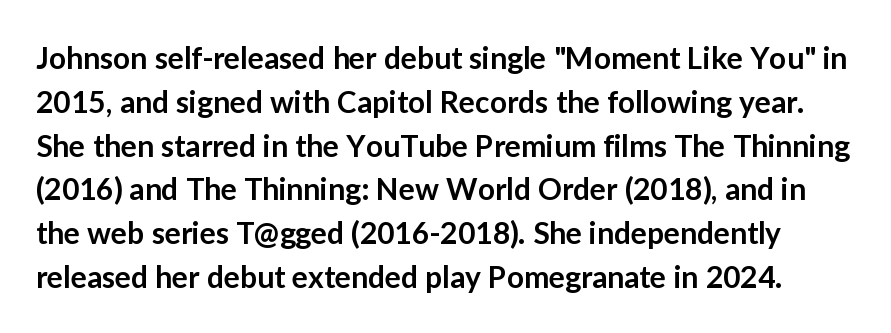
Here the designer chose a conventional face with non-uniform glyph widths. Plain, unruled lines of type. Weight: semibold (demi). Nope, no serifs anywhere on these letters. Nope, not italic — everything's standing straight. The leading is moderate, giving the passage an even texture.
